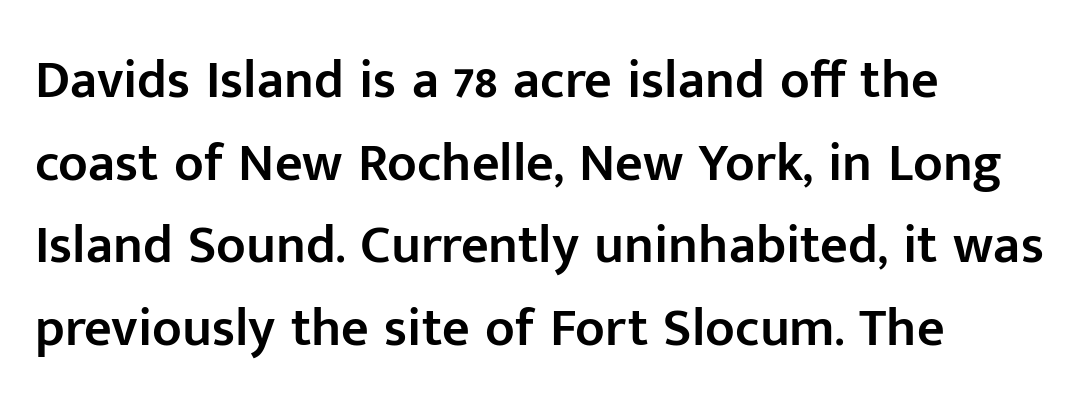
{"serif": "no", "italic": "no", "bold": "semi", "weight": "semibold", "width": "normal", "stroke_contrast": "low", "x_height": "medium", "monospaced": "no", "underline": "no", "align": "left", "line_spacing": "normal", "line_spacing_ratio": 1.53, "letter_spacing": "normal", "letter_spacing_em": 0.0, "glyph_px": 54}
